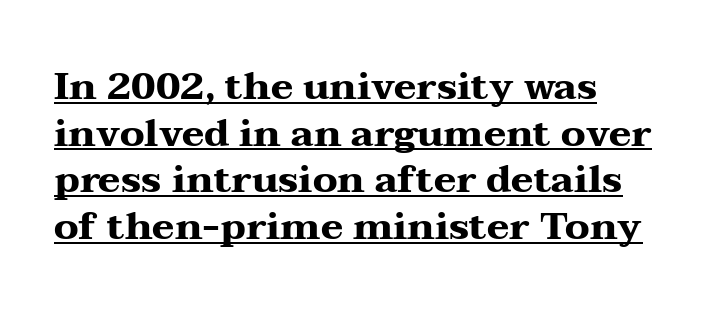
The image shows 38 px heavy, wide serif type, upright; set line spacing 1.23x, normal letter spacing, underlined; medium stroke contrast and a medium x-height.
